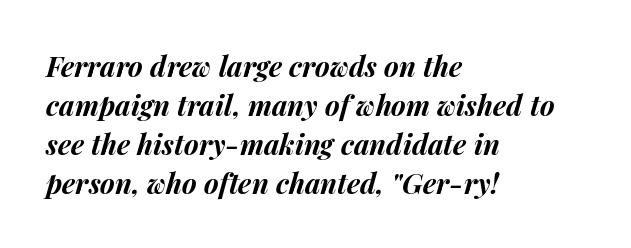
Q: Is the text bold? A: Yes.
Q: Is the text italic (slanted)? A: Yes, it leans right by about 14 degrees.
Q: Is the text underlined? A: No.
Q: How is the paragraph aligned? A: Left-aligned.
Q: Is the spacing between letters normal or unusually wide? A: Normal.
Q: Is the spacing between lines tight, normal or loose? A: Normal.
Q: Width (condensed, normal, or wide)? A: Normal.
Q: Stroke contrast? A: Medium.
Q: x-height? A: Medium.
Q: Monospaced? A: No.
